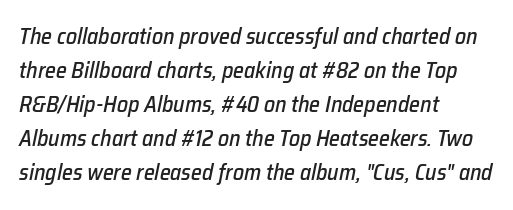
{"italic": "yes", "lean": "right", "slant_degrees": 12, "underline": "no", "align": "left", "line_spacing": "normal", "line_spacing_ratio": 1.55, "letter_spacing": "normal", "letter_spacing_em": 0.0, "glyph_px": 22}
